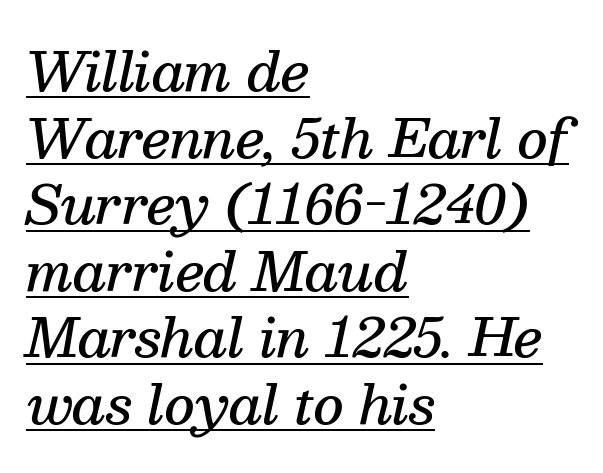
{"serif": "yes", "italic": "yes", "lean": "right", "slant_degrees": 13, "bold": "semi", "weight": "semibold", "width": "normal", "stroke_contrast": "medium", "x_height": "medium", "monospaced": "no", "underline": "yes", "align": "left", "line_spacing": "normal", "line_spacing_ratio": 1.28, "letter_spacing": "normal", "letter_spacing_em": 0.0, "glyph_px": 52}
